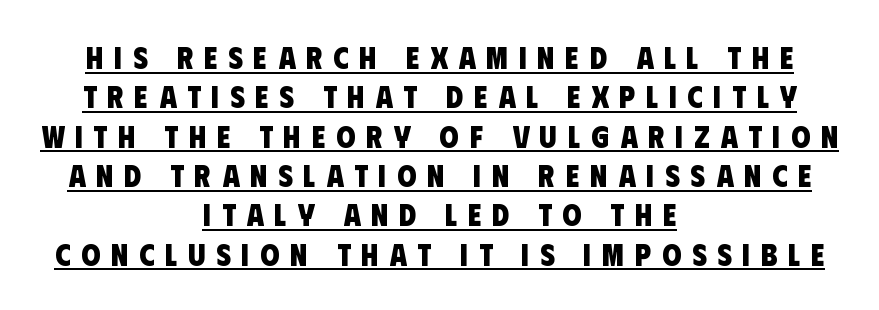
The image shows 31 px heavy, condensed sans-serif type; set centered, normal line spacing (1.27x), unusually wide letter spacing (+0.35 em), underlined; low stroke contrast and a large x-height.
